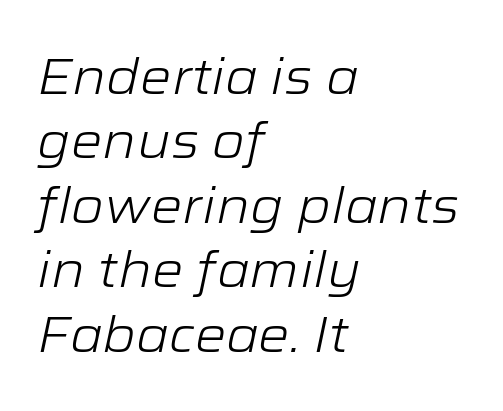
The image shows 50 px light, wide type, italic (leaning right); set left-aligned, normal line spacing (1.29x), normal letter spacing, not underlined; low stroke contrast and a medium x-height.
